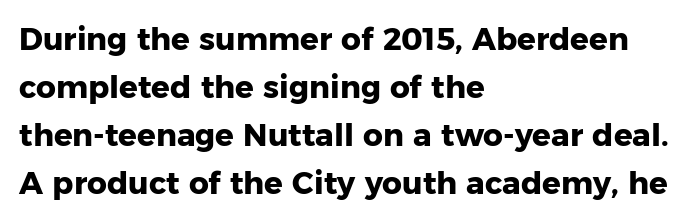
Q: Is the text bold? A: Yes.
Q: Is the text italic (slanted)? A: No, it is upright.
Q: Is the typeface a serif or a sans-serif typeface? A: Sans-serif.
Q: Is the text underlined? A: No.
Q: How is the paragraph aligned? A: Left-aligned.
Q: Is the spacing between letters normal or unusually wide? A: Normal.
Q: Is the spacing between lines tight, normal or loose? A: Normal.
Q: Width (condensed, normal, or wide)? A: Normal.
Q: Stroke contrast? A: Low.
Q: x-height? A: Medium.
Q: Monospaced? A: No.
